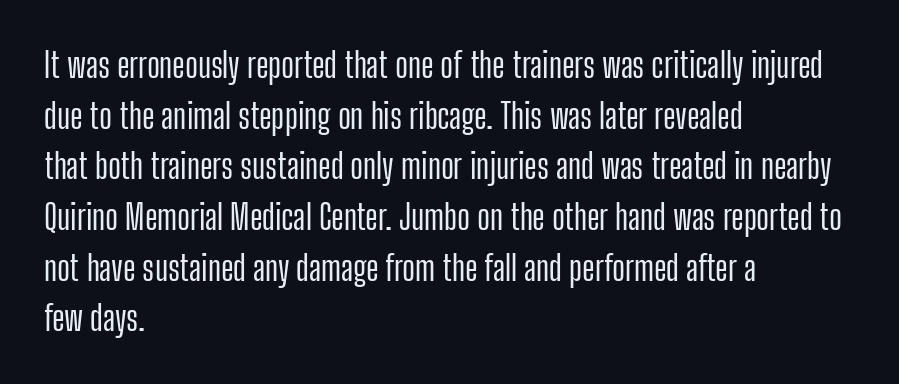
The image shows 34 px condensed sans-serif type, upright; set left-aligned, normal line spacing (1.49x), normal letter spacing, not underlined; low stroke contrast and a medium x-height.
